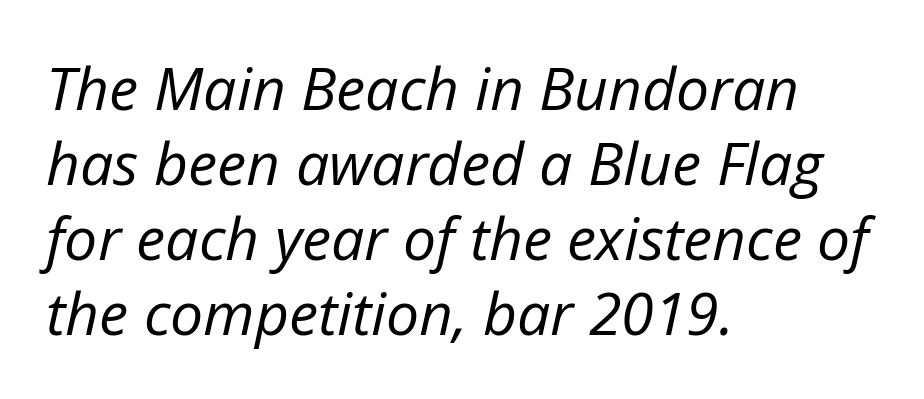
Descenders are the only things crossing below the line. The rendering uses natural spacing where letterforms have individual widths. The paragraph shown leans on its left margin. Does extra space separate the letters? No, they use regular spacing. The whole block is typeset with a tilt.
